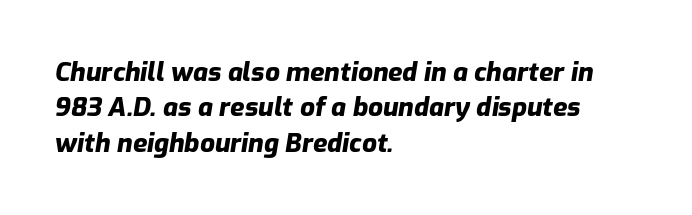
Q: Is the text bold? A: Yes.
Q: Is the text italic (slanted)? A: Yes, it leans right by about 9 degrees.
Q: Is the text underlined? A: No.
Q: How is the paragraph aligned? A: Left-aligned.
Q: Is the spacing between letters normal or unusually wide? A: Normal.
Q: Is the spacing between lines tight, normal or loose? A: Normal.
